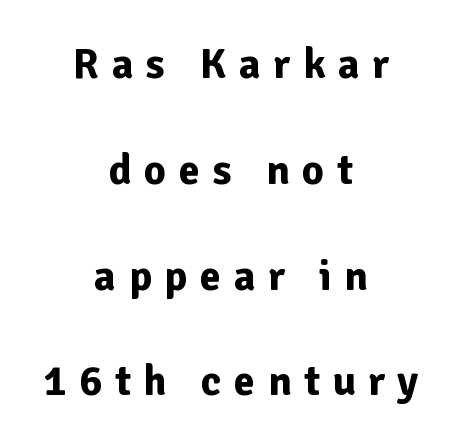
{"serif": "no", "italic": "no", "bold": "yes", "weight": "bold", "width": "normal", "stroke_contrast": "low", "x_height": "medium", "monospaced": "no", "underline": "no", "align": "center", "line_spacing": "loose", "line_spacing_ratio": 2.46, "letter_spacing": "wide", "letter_spacing_em": 0.29, "glyph_px": 43}
